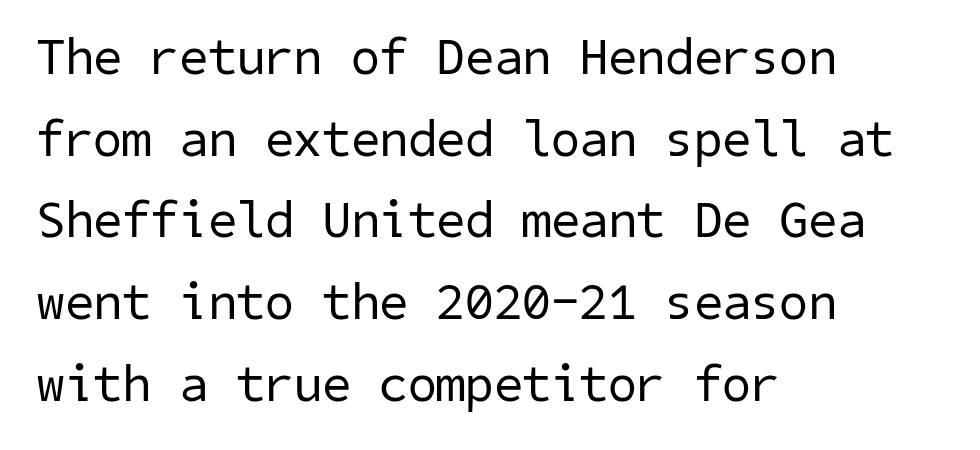
The image shows 52 px regular-weight sans-serif type; set left-aligned, normal line spacing (1.57x), normal letter spacing, not underlined; low stroke contrast and a medium x-height.
